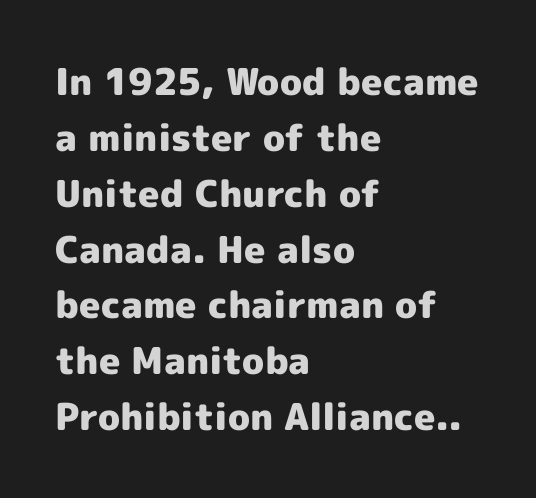
{"serif": "no", "italic": "no", "bold": "yes", "weight": "heavy", "width": "normal", "x_height": "medium", "monospaced": "no", "underline": "no", "align": "left", "line_spacing": "normal", "line_spacing_ratio": 1.51, "letter_spacing": "normal", "letter_spacing_em": 0.0, "glyph_px": 37}
